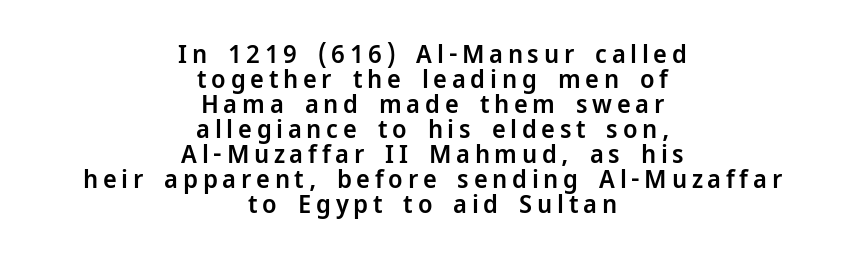
The image shows 26 px text type, upright; set centered, tight line spacing (0.96x), not underlined.
